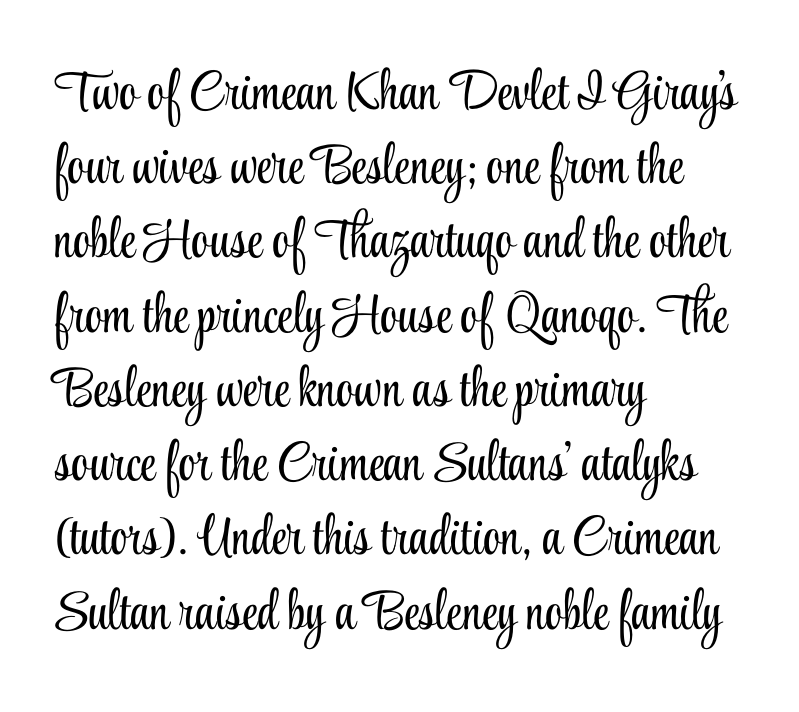
There is no visible air inserted between adjacent glyphs. Heaviness? Minimal to ordinary, like unemphasized prose. Quick note: interline space is typical. Check under the words: just untouched page.
